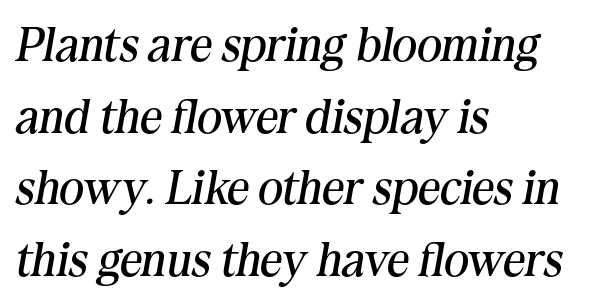
Descenders are the only things crossing below the line. The letters sit at their default tracking, neither squeezed nor spread. The typesetting does not lean heavy: it is not bold. If you drew a line through each stem, it would be angled. Character widths vary here, with narrow letters taking less room than wide ones.
